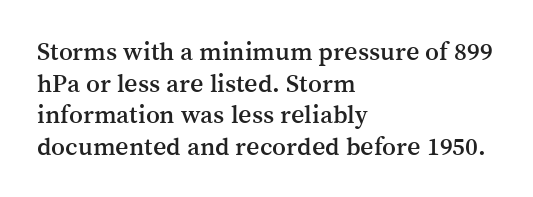
The lettering stays uniformly vertical, giving the passage a roman look. The baseline area is clear. The setting favours the left margin, as ordinary paragraphs usually do. These lines keep a tight, regular rhythm from letter to letter.
